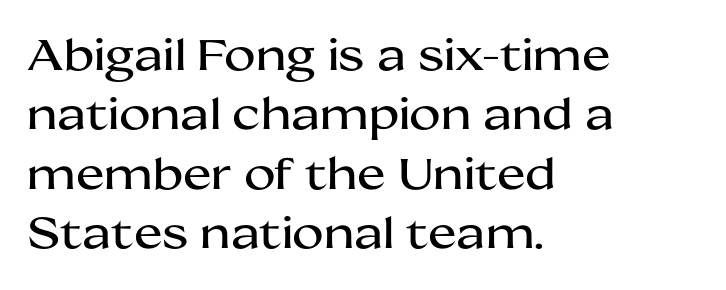
The image shows 43 px wide type, upright; set left-aligned, normal line spacing (1.38x), normal letter spacing, not underlined; medium stroke contrast and a medium x-height.
